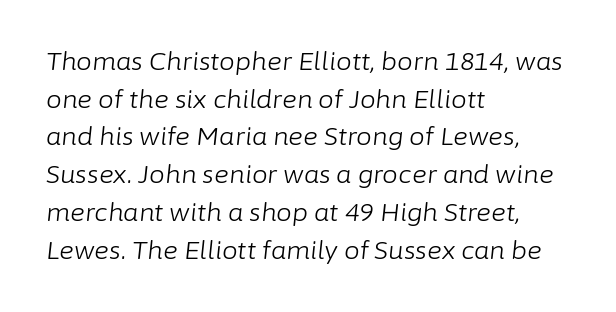
Q: Is the text bold? A: No.
Q: Is the text italic (slanted)? A: Yes, it leans right by about 6 degrees.
Q: Is the text underlined? A: No.
Q: How is the paragraph aligned? A: Left-aligned.
Q: Is the spacing between letters normal or unusually wide? A: Normal.
Q: Is the spacing between lines tight, normal or loose? A: Normal.
